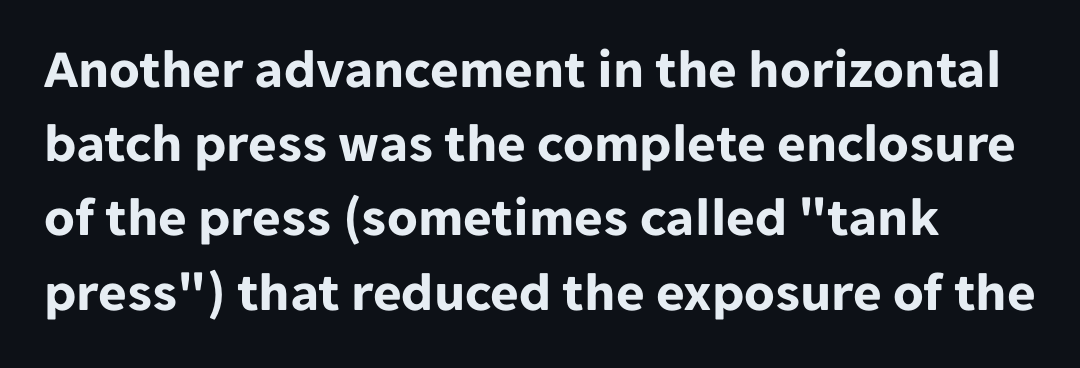
The image shows 55 px bold sans-serif type, upright; set normal line spacing (1.35x), normal letter spacing, not underlined; low stroke contrast and a medium x-height.
